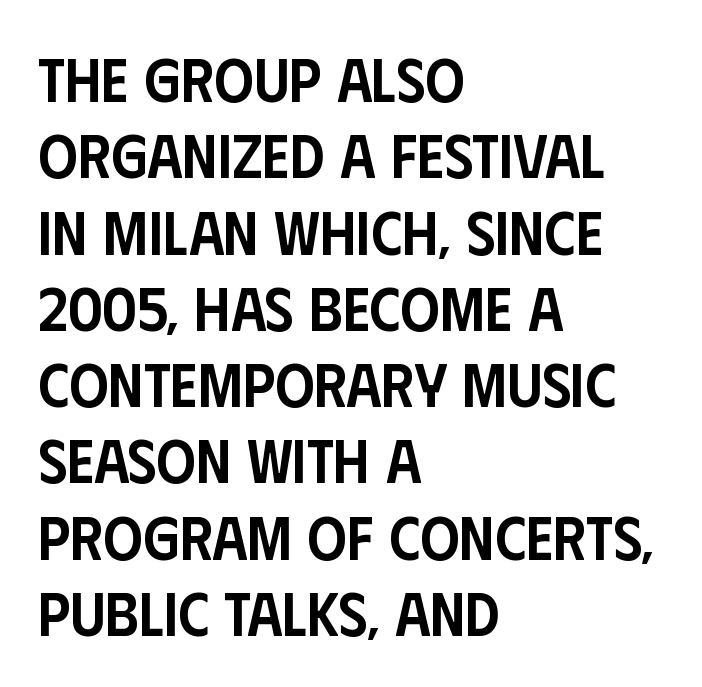
The image shows 62 px semibold, condensed sans-serif type, upright; set left-aligned, line spacing 1.23x, normal letter spacing, not underlined; low stroke contrast and a large x-height.
